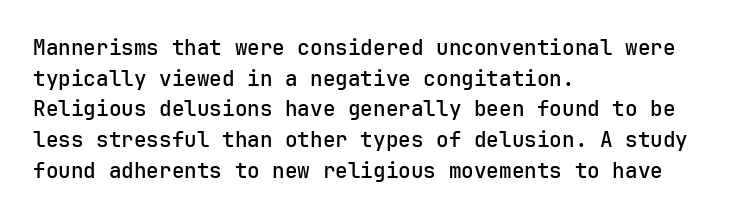
{"italic": "no", "bold": "semi", "underline": "no", "align": "left", "line_spacing": "normal", "line_spacing_ratio": 1.46, "letter_spacing": "normal", "letter_spacing_em": 0.0, "glyph_px": 21}
